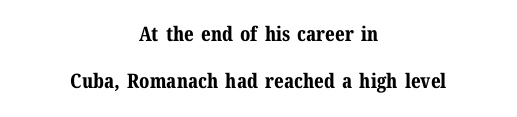
The image shows 20 px bold type, upright; set centered, loose line spacing (2.37x), normal letter spacing, not underlined.
